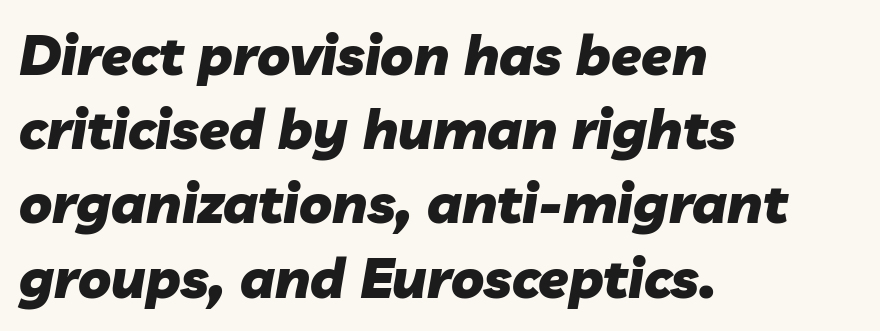
Descender tails drop into unmarked territory. Varying glyph widths throughout — classic text-font behaviour. Letter spacing: default. Yep, that's italic — everything's leaning. Where is the straight margin? On the left. Whoever set this chose a conventional vertical rhythm.
